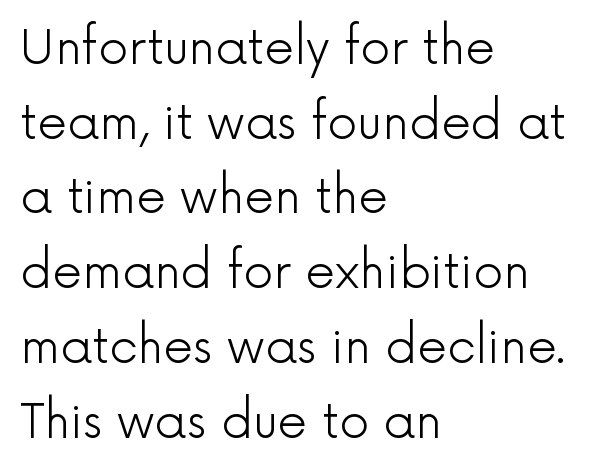
{"serif": "no", "italic": "no", "bold": "no", "weight": "light", "width": "normal", "x_height": "medium", "monospaced": "no", "underline": "no", "align": "left", "line_spacing": "normal", "line_spacing_ratio": 1.59, "letter_spacing": "normal", "letter_spacing_em": 0.0, "glyph_px": 47}
